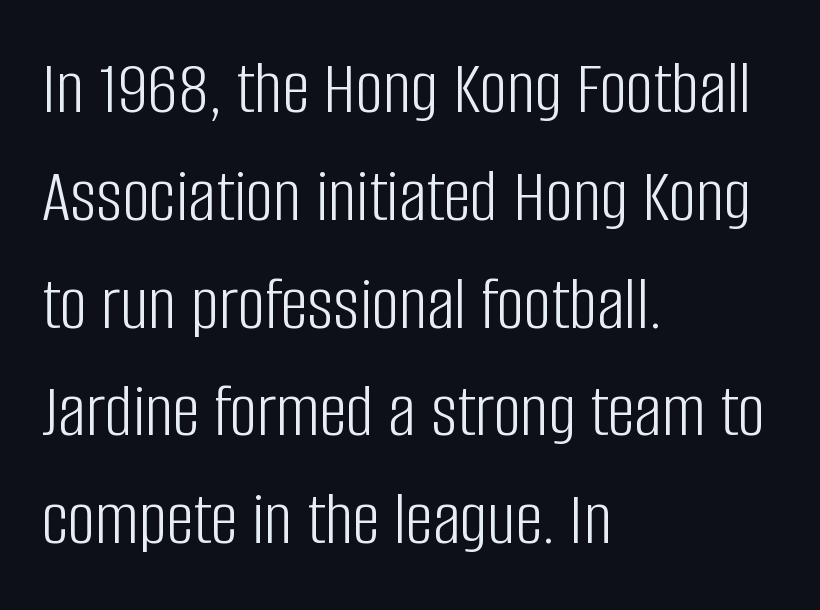
{"serif": "no", "italic": "no", "bold": "no", "weight": "light", "width": "condensed", "stroke_contrast": "low", "x_height": "large", "monospaced": "no", "underline": "no", "align": "left", "line_spacing": "normal", "line_spacing_ratio": 1.4, "letter_spacing": "normal", "letter_spacing_em": 0.0, "glyph_px": 77}
